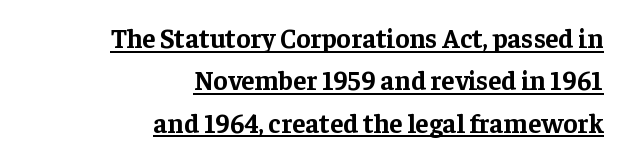
The image shows 27 px bold type, upright; set right-aligned, normal line spacing (1.57x), normal letter spacing, underlined.
